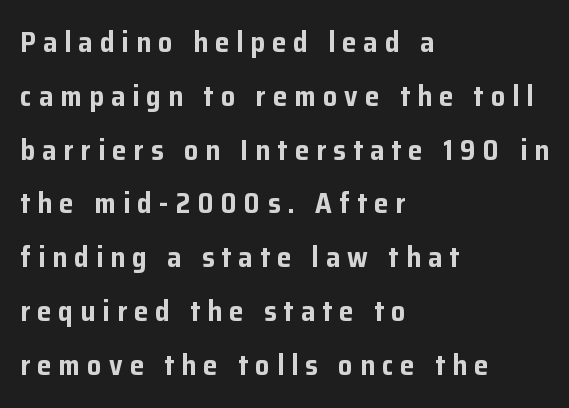
Q: Is the text bold? A: Yes.
Q: Is the text italic (slanted)? A: No, it is upright.
Q: Is the typeface a serif or a sans-serif typeface? A: Sans-serif.
Q: Is the text underlined? A: No.
Q: How is the paragraph aligned? A: Left-aligned.
Q: Is the spacing between letters normal or unusually wide? A: Unusually wide.
Q: Is the spacing between lines tight, normal or loose? A: Loose.
Q: Width (condensed, normal, or wide)? A: Normal.
Q: Stroke contrast? A: Low.
Q: x-height? A: Medium.
Q: Monospaced? A: No.
